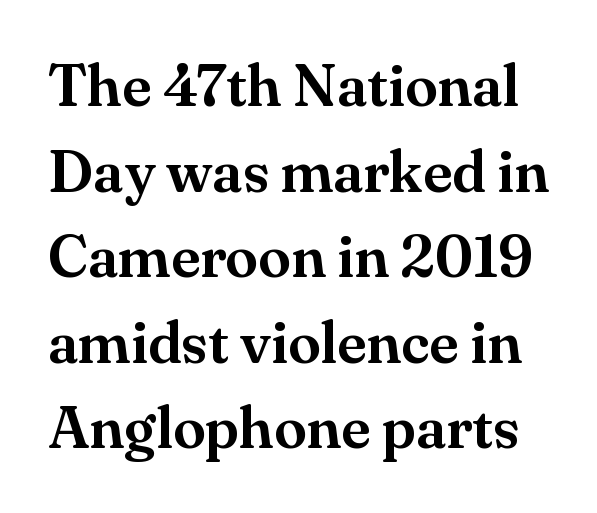
Q: Is the text italic (slanted)? A: No, it is upright.
Q: Is the typeface a serif or a sans-serif typeface? A: Serif.
Q: Is the text underlined? A: No.
Q: Is the spacing between letters normal or unusually wide? A: Normal.
Q: Is the spacing between lines tight, normal or loose? A: Normal.
Q: Width (condensed, normal, or wide)? A: Normal.
Q: Stroke contrast? A: Medium.
Q: x-height? A: Small.
Q: Monospaced? A: No.
